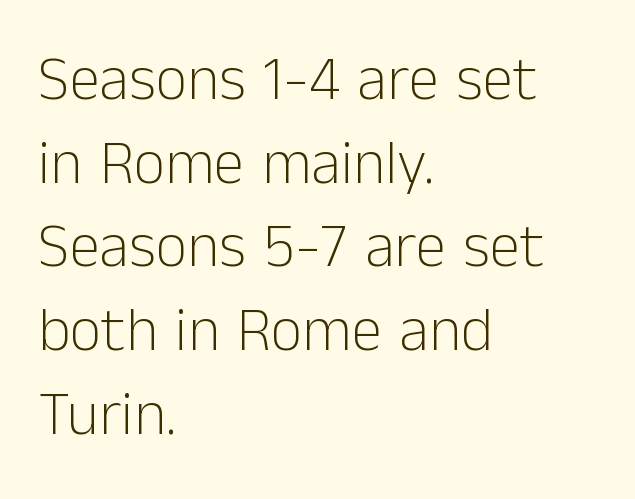
{"serif": "no", "italic": "no", "bold": "no", "weight": "light", "width": "normal", "stroke_contrast": "low", "x_height": "medium", "monospaced": "no", "underline": "no", "align": "left", "line_spacing": "normal", "line_spacing_ratio": 1.35, "letter_spacing": "normal", "letter_spacing_em": 0.0, "glyph_px": 62}
